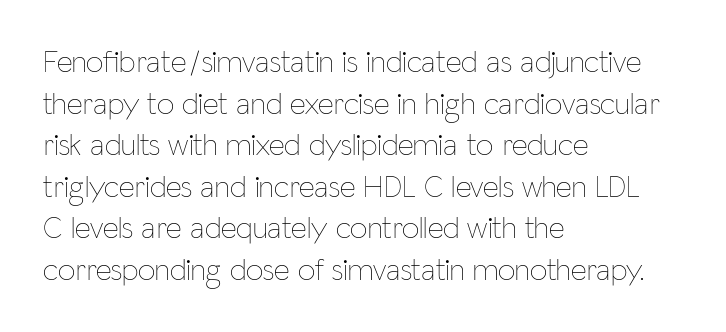
Q: Is the text bold? A: No.
Q: Is the text italic (slanted)? A: No, it is upright.
Q: Is the text underlined? A: No.
Q: How is the paragraph aligned? A: Left-aligned.
Q: Is the spacing between letters normal or unusually wide? A: Normal.
Q: Is the spacing between lines tight, normal or loose? A: Normal.
Q: Width (condensed, normal, or wide)? A: Condensed.
Q: Stroke contrast? A: Low.
Q: x-height? A: Medium.
Q: Monospaced? A: No.
